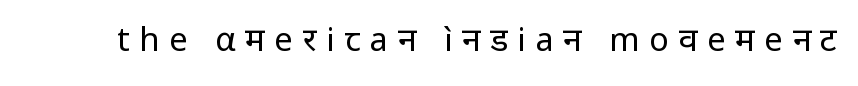
Q: Is the text bold? A: No.
Q: Is the text italic (slanted)? A: No, it is upright.
Q: Is the typeface a serif or a sans-serif typeface? A: Sans-serif.
Q: Is the text underlined? A: No.
Q: Is the spacing between letters normal or unusually wide? A: Unusually wide.
Q: Width (condensed, normal, or wide)? A: Normal.
Q: Stroke contrast? A: Low.
Q: x-height? A: Medium.
Q: Monospaced? A: No.
